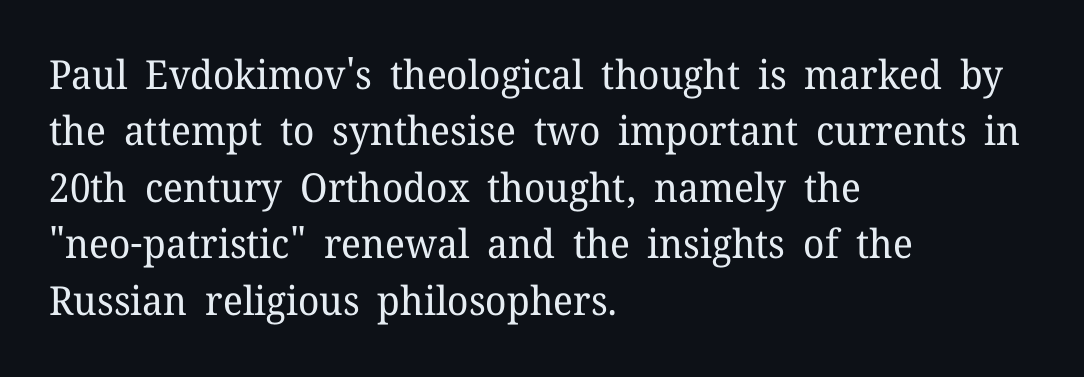
The image shows 40 px regular-weight serif type, upright; set left-aligned, normal line spacing (1.41x), normal letter spacing, not underlined; low stroke contrast and a medium x-height.
